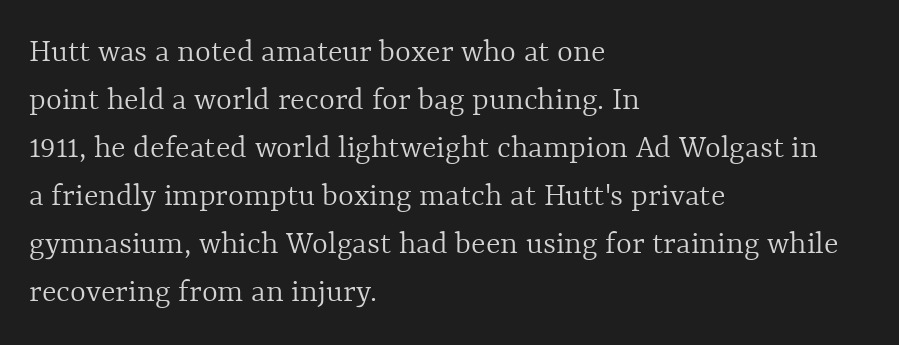
Does the copy run flush right? No — it runs flush left. Style check: upright. Students, observe: this is what conventionally led text looks like. A quiet, ordinary-to-light weight characterises the typeface. The strip under each line holds only bare page. Does extra space separate the letters? No, they use regular spacing.
